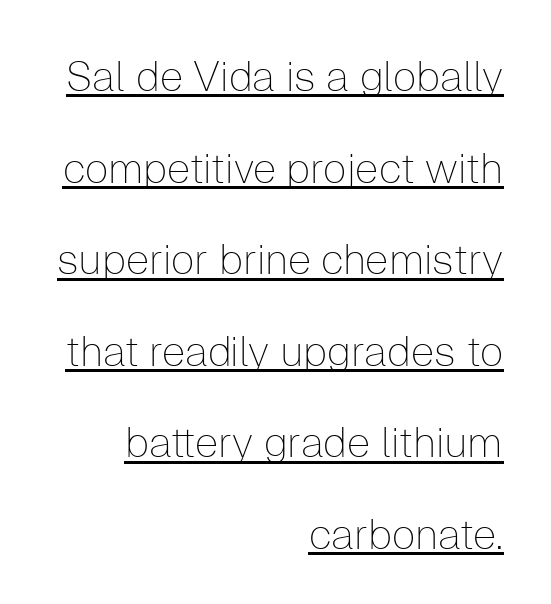
The image shows 42 px thin sans-serif type, upright; set right-aligned, loose line spacing (2.18x), normal letter spacing, underlined; low stroke contrast and a medium x-height.
